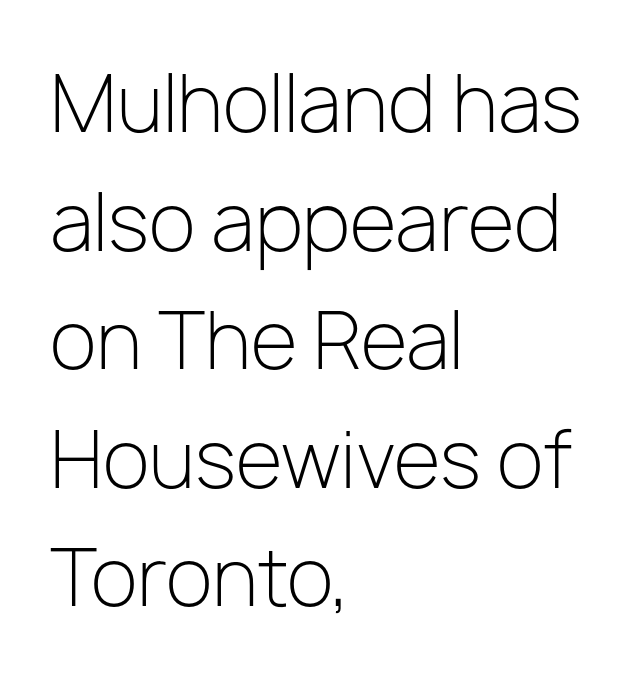
Q: Is the text bold? A: No.
Q: Is the text italic (slanted)? A: No, it is upright.
Q: Is the typeface a serif or a sans-serif typeface? A: Sans-serif.
Q: Is the text underlined? A: No.
Q: How is the paragraph aligned? A: Left-aligned.
Q: Is the spacing between letters normal or unusually wide? A: Normal.
Q: Is the spacing between lines tight, normal or loose? A: Normal.
Q: Width (condensed, normal, or wide)? A: Normal.
Q: Stroke contrast? A: Low.
Q: x-height? A: Medium.
Q: Monospaced? A: No.
